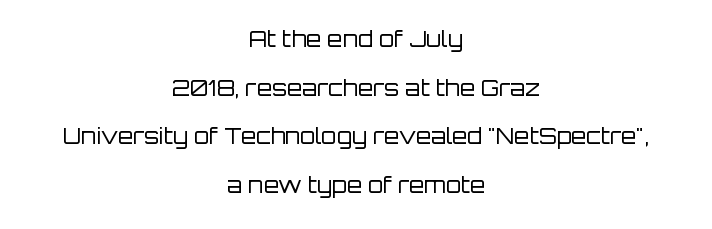
It's the straight-up-and-down kind of type. Leading is clearly above the norm, producing a sparse column. A bare baseline throughout the passage. No extra ink here — the face is not bold. The setting favours the middle, as headings and verse often do.
